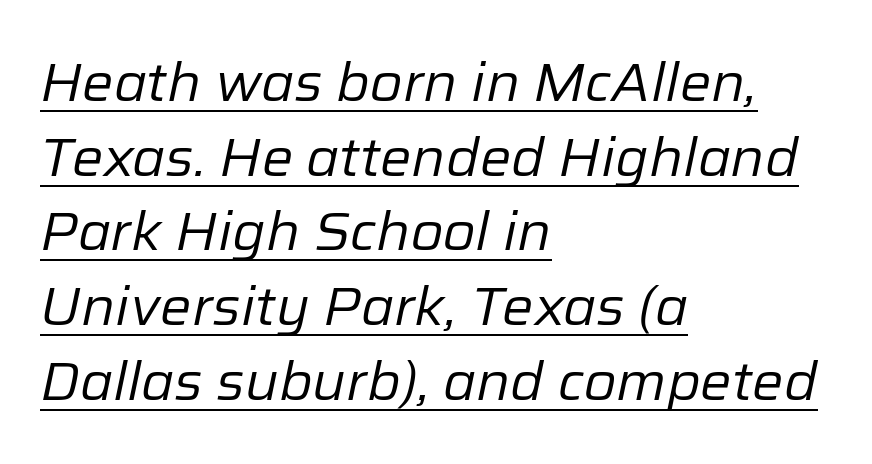
The glyphs are accompanied by a horizontal stroke just below them. How would I describe the line gaps? Plain and ordinary. Leftover space on each line is placed entirely after the last word. The rendering applies a slant to the glyphs.
